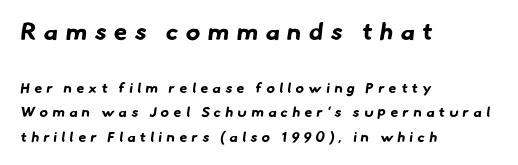
Size hierarchy here favors the leading block over the trailing one. Type without underlining. One-word summary of the alignment: left. A typesetter would call this heavily tracked-out type. In terms of weight, the rendering is a true, heavy bold.
